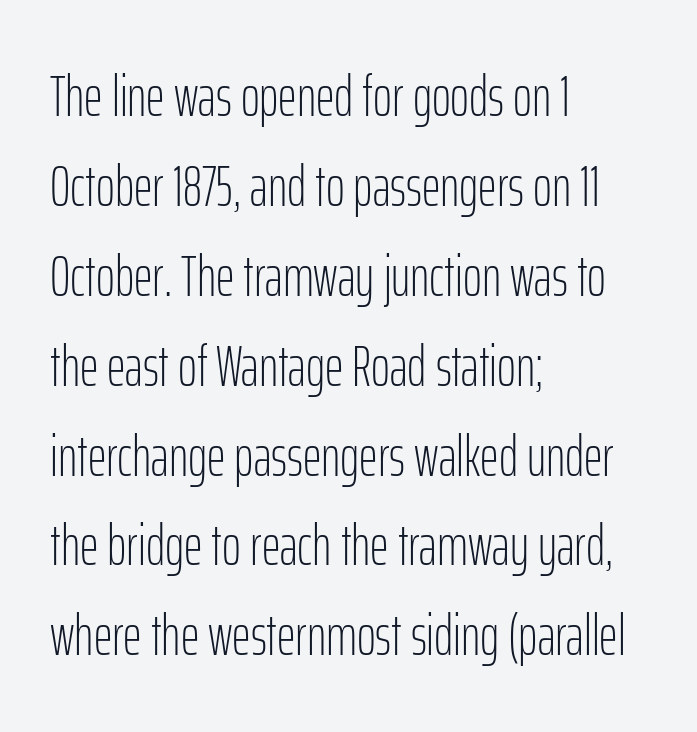
{"serif": "no", "italic": "no", "bold": "no", "weight": "light", "width": "condensed", "stroke_contrast": "low", "x_height": "medium", "monospaced": "no", "underline": "no", "align": "left", "line_spacing": "normal", "line_spacing_ratio": 1.55, "letter_spacing": "normal", "letter_spacing_em": 0.0, "glyph_px": 58}
